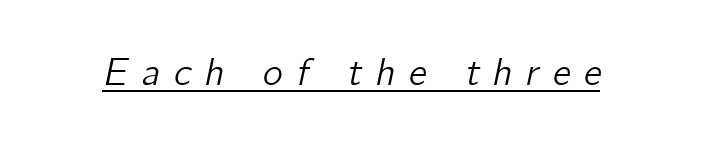
{"italic": "yes", "lean": "right", "slant_degrees": 12, "width": "normal", "stroke_contrast": "low", "x_height": "medium", "monospaced": "no", "underline": "yes", "letter_spacing": "wide", "letter_spacing_em": 0.35, "glyph_px": 38}
